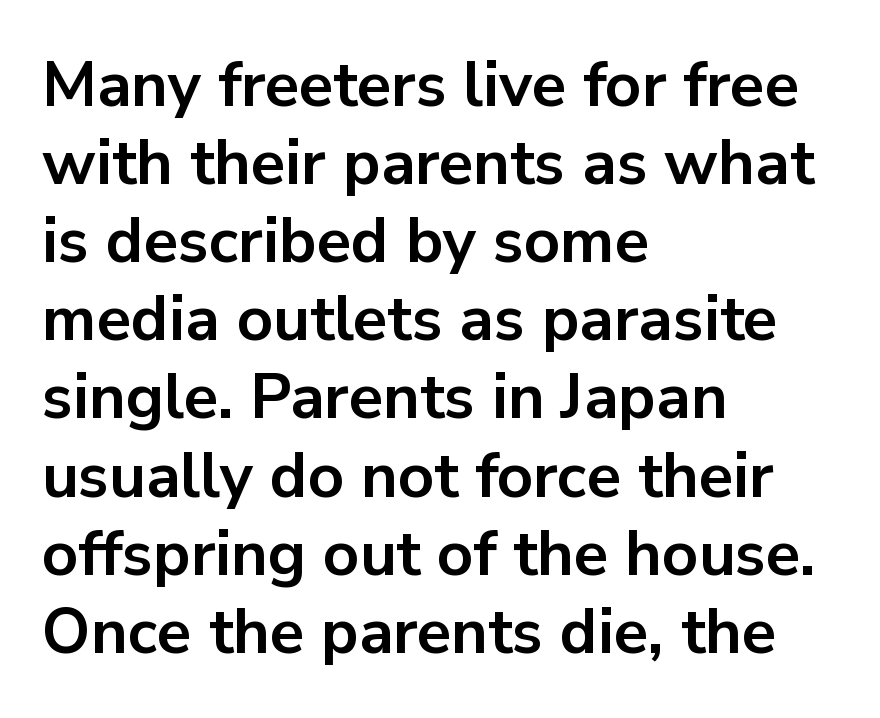
The paragraph shown leans on its left margin. The text was rendered using a sans face with plain stroke endings. The font is running at its bold setting. Vertical strokes here are truly vertical.
